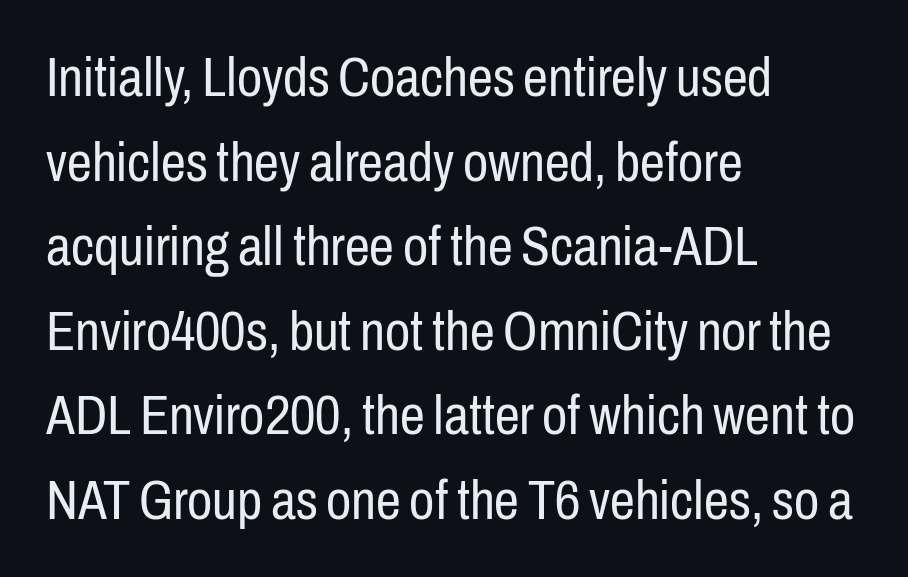
This rendering leaves character spacing at its baseline value. The letterforms sit at book weight or below. Note the varied advance widths — an 'i' is clearly narrower than an 'm'. Does the type have serifs? No, each stem ends abruptly. You can tell it's not italic because the verticals are truly vertical. Words float on clear page, feet unadorned.
